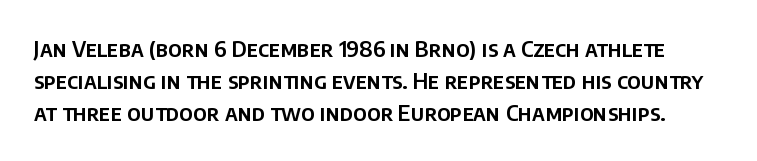
Nothing unusual about the tracking: characters are spaced as the font intends. Descenders hang freely into open space. Vertical strokes here are truly vertical. If you measured baseline to baseline, you'd find a middling distance.
